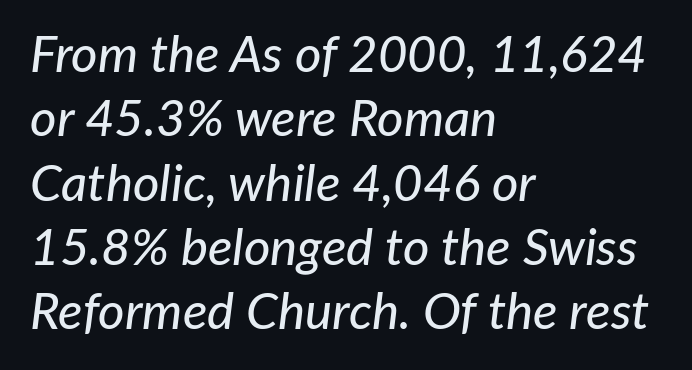
The block of text has a typical density, with ordinary space between rows. The rendering applies a slant to the glyphs. Type without underlining. No extra tracking has been applied to these lines. Proportional: the letters do not fall into vertical columns.
